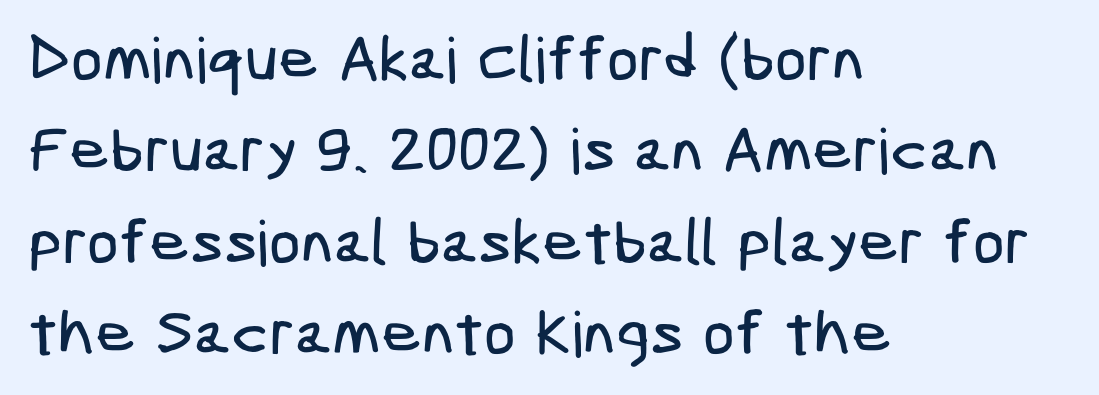
Q: Is the typeface a serif or a sans-serif typeface? A: Sans-serif.
Q: Is the text underlined? A: No.
Q: How is the paragraph aligned? A: Left-aligned.
Q: Is the spacing between letters normal or unusually wide? A: Normal.
Q: Is the spacing between lines tight, normal or loose? A: Normal.
Q: Width (condensed, normal, or wide)? A: Condensed.
Q: Stroke contrast? A: Low.
Q: x-height? A: Medium.
